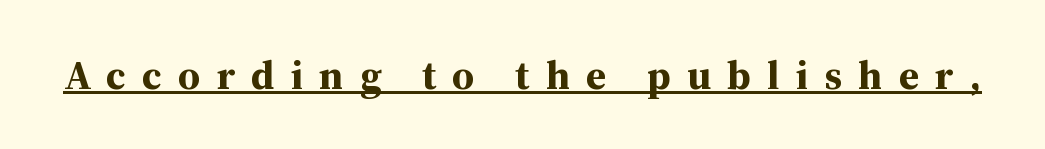
Glyph-to-glyph distance is far greater than everyday printed text. Unlike a clean sans, this face finishes its strokes with serifs. Spacing verdict: proportional, widths tailored to each character. The string is rendered with underlining switched on. Notice how the stems are strictly vertical — no italics here. Compared with an ordinary text face, these strokes are far heavier — a full bold.
